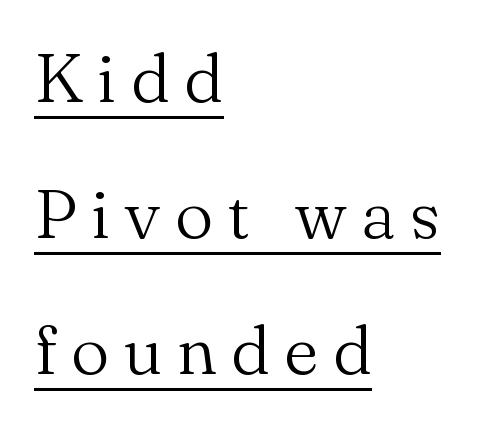
{"serif": "yes", "italic": "no", "bold": "no", "weight": "light", "width": "normal", "stroke_contrast": "medium", "x_height": "small", "monospaced": "no", "underline": "yes", "align": "left", "line_spacing": "loose", "line_spacing_ratio": 1.97, "letter_spacing": "wide", "letter_spacing_em": 0.21, "glyph_px": 69}
